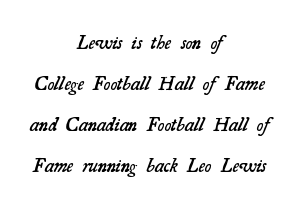
{"bold": "semi", "underline": "no", "align": "center", "line_spacing": "loose", "line_spacing_ratio": 2.05, "letter_spacing": "normal", "letter_spacing_em": 0.0, "glyph_px": 20}
